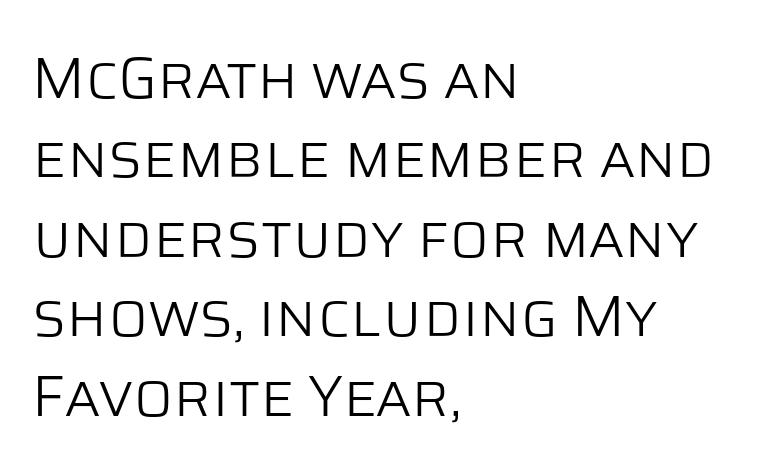
The letters advance in unequal steps, a hallmark of proportional type. Check the space under the baseline: it is left empty. The paragraph shown leans on its left margin. Weight: in the light-to-regular range.
